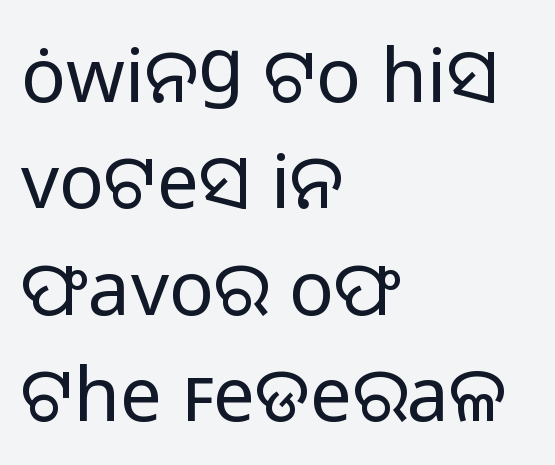
Style check: upright. The horizontal fit of the characters is conventional and even. This rendering features lettering with no underline. Students, observe: this is what conventionally led text looks like. Unlike a traditional serif, this face leaves its strokes unadorned. You could not count columns in this text — the font is proportionally spaced.
